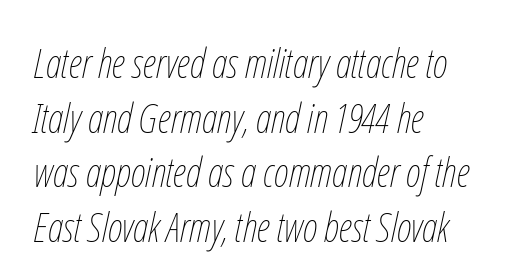
Words float on clear page, feet unadorned. Is the type heavy? It reads as light-to-regular instead. A typesetter would call this proportional, since set widths differ per character. The line texture is even and compact thanks to regular tracking.
